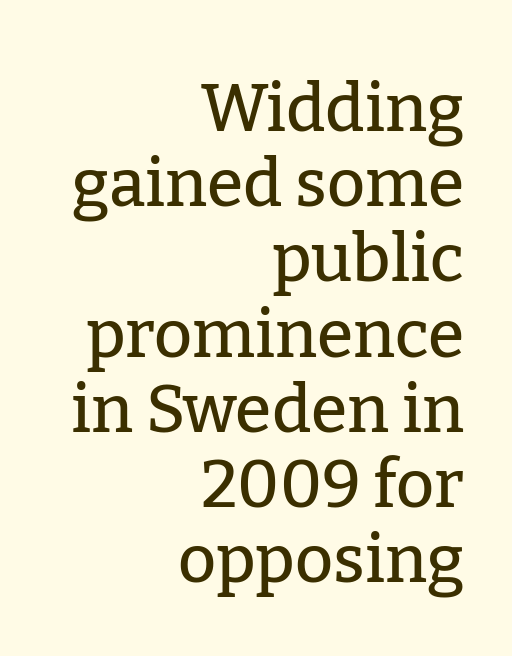
The image shows 66 px serif type, upright; set right-aligned, tight line spacing (1.14x), normal letter spacing, not underlined; low stroke contrast and a medium x-height.
